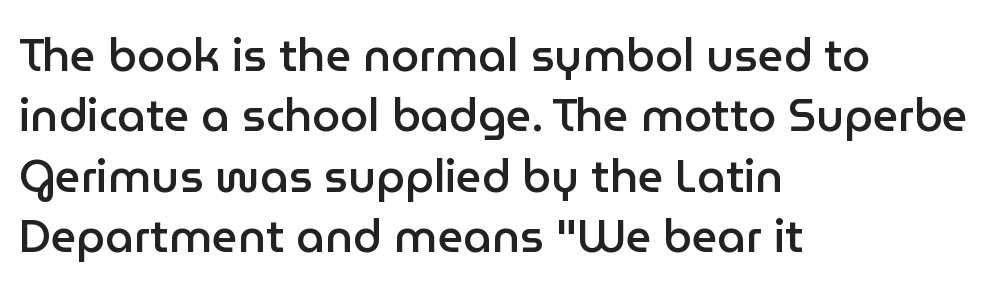
Q: Is the text bold? A: Semi-bold.
Q: Is the text italic (slanted)? A: No, it is upright.
Q: Is the typeface a serif or a sans-serif typeface? A: Sans-serif.
Q: Is the text underlined? A: No.
Q: How is the paragraph aligned? A: Left-aligned.
Q: Is the spacing between letters normal or unusually wide? A: Normal.
Q: Is the spacing between lines tight, normal or loose? A: Normal.
Q: Width (condensed, normal, or wide)? A: Normal.
Q: Stroke contrast? A: Low.
Q: x-height? A: Medium.
Q: Monospaced? A: No.
